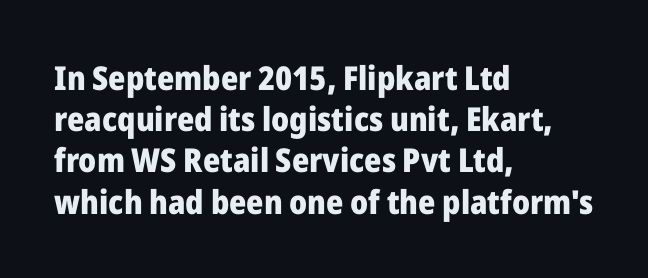
{"serif": "no", "italic": "no", "bold": "yes", "weight": "heavy", "width": "normal", "stroke_contrast": "low", "x_height": "medium", "monospaced": "no", "underline": "no", "align": "left", "line_spacing": "normal", "line_spacing_ratio": 1.25, "letter_spacing": "normal", "letter_spacing_em": 0.0, "glyph_px": 33}
